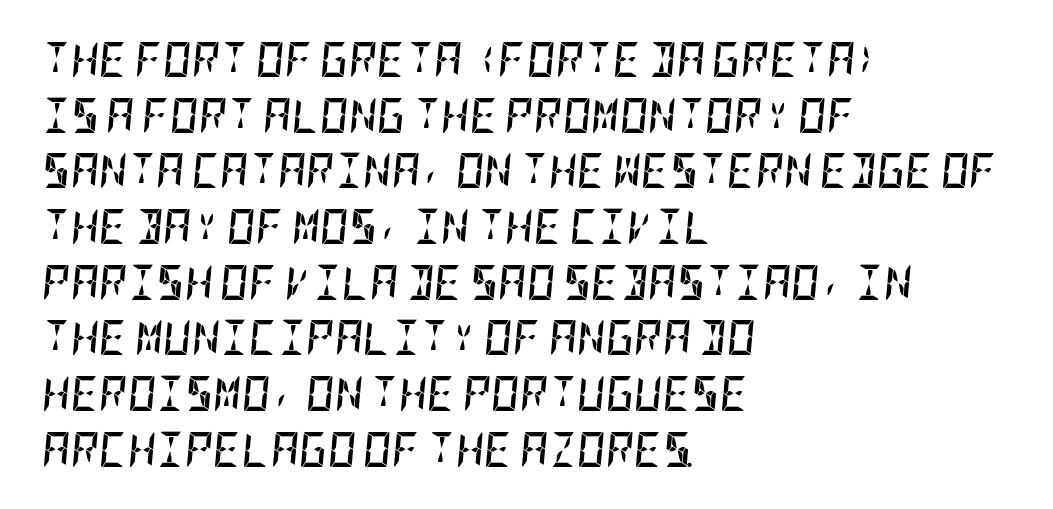
{"italic": "yes", "lean": "right", "slant_degrees": 5, "bold": "yes", "weight": "semibold", "width": "condensed", "stroke_contrast": "low", "x_height": "large", "underline": "no", "align": "left", "line_spacing": "normal", "line_spacing_ratio": 1.59, "letter_spacing": "normal", "letter_spacing_em": 0.0, "glyph_px": 35}
